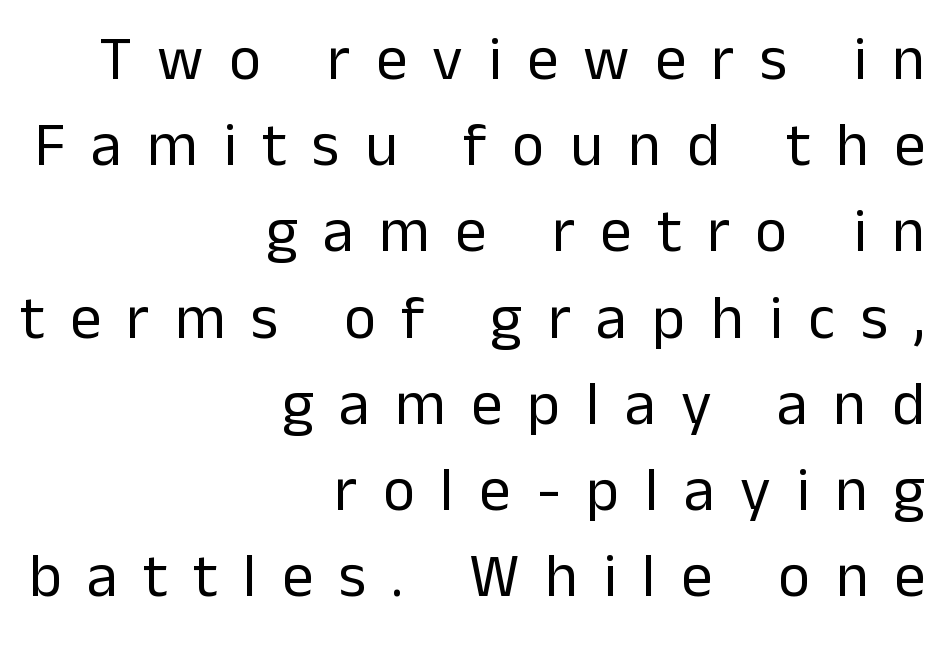
{"serif": "no", "italic": "no", "bold": "no", "weight": "regular", "width": "normal", "stroke_contrast": "low", "x_height": "medium", "monospaced": "no", "underline": "no", "align": "right", "line_spacing": "normal", "line_spacing_ratio": 1.39, "letter_spacing": "wide", "letter_spacing_em": 0.41, "glyph_px": 62}
